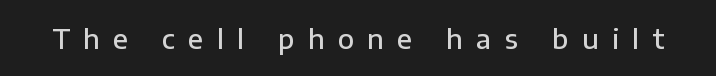
Glance below the letters and you will spot only blank space. Posture: straight, roman, zero tilt. Look at the stroke-to-counter ratio: somewhat heavy, a semibold. The horizontal fit of the characters is loose and conspicuously gappy.
